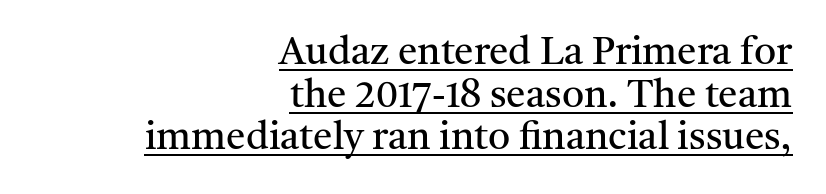
The image shows 39 px regular-weight serif type, upright; set right-aligned, tight line spacing (1.09x), normal letter spacing, underlined; medium stroke contrast and a medium x-height.
